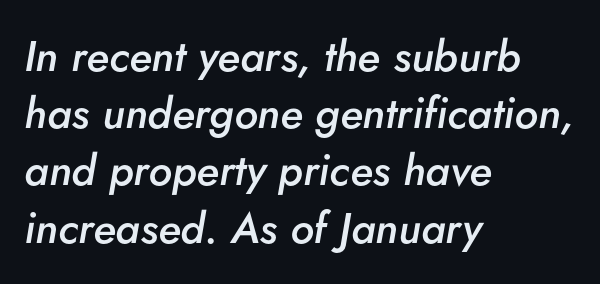
Q: Is the text bold? A: Semi-bold.
Q: Is the text italic (slanted)? A: Yes, it leans right by about 5 degrees.
Q: Is the text underlined? A: No.
Q: How is the paragraph aligned? A: Left-aligned.
Q: Is the spacing between letters normal or unusually wide? A: Normal.
Q: Is the spacing between lines tight, normal or loose? A: Normal.
Q: Width (condensed, normal, or wide)? A: Normal.
Q: Stroke contrast? A: Low.
Q: x-height? A: Small.
Q: Monospaced? A: No.
